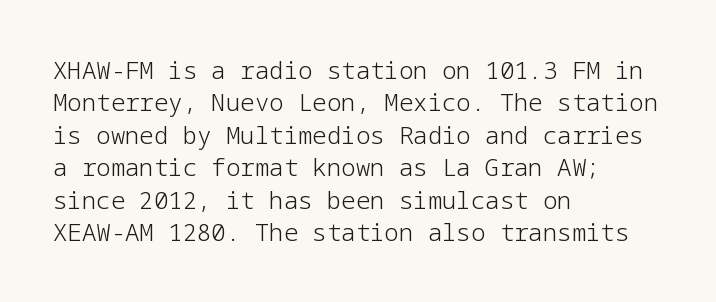
Q: Is the text bold? A: No.
Q: Is the text italic (slanted)? A: No, it is upright.
Q: Is the text underlined? A: No.
Q: How is the paragraph aligned? A: Left-aligned.
Q: Is the spacing between letters normal or unusually wide? A: Normal.
Q: Is the spacing between lines tight, normal or loose? A: Normal.
